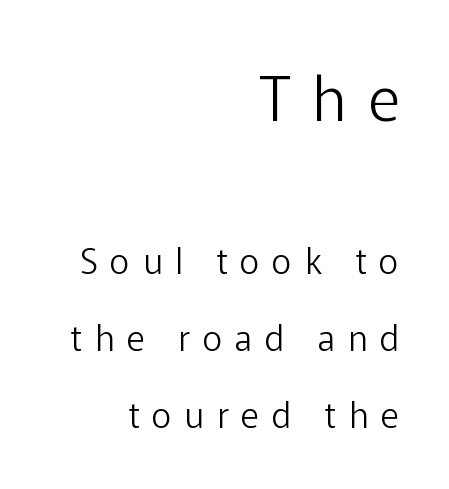
Characters remain perfectly vertical along every line. Between one letter and the next there's a generous, obvious gap. Is this a sans? Yes — the strokes have no serifs. No letter is thick-stroked: the sample isn't bold.
